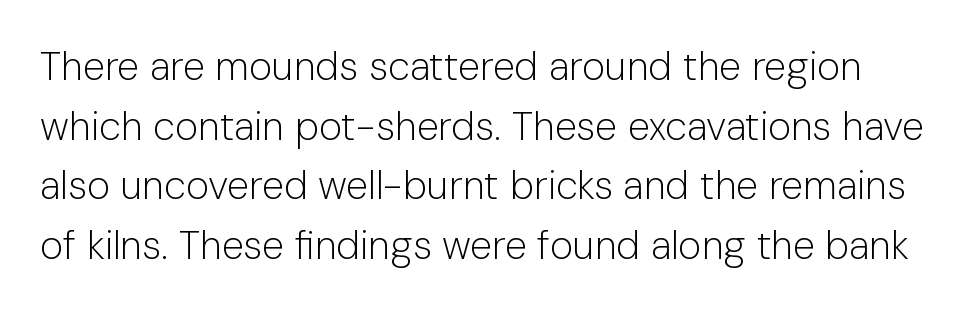
{"serif": "no", "italic": "no", "bold": "no", "weight": "light", "width": "normal", "stroke_contrast": "low", "x_height": "medium", "monospaced": "no", "underline": "no", "line_spacing": "normal", "line_spacing_ratio": 1.49, "letter_spacing": "normal", "letter_spacing_em": 0.0, "glyph_px": 40}
